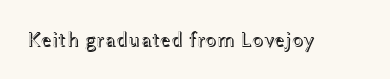
{"italic": "no", "underline": "no", "letter_spacing": "normal", "letter_spacing_em": 0.0, "glyph_px": 21}
